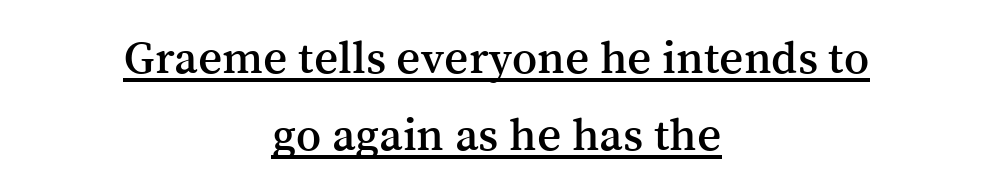
Q: Is the text italic (slanted)? A: No, it is upright.
Q: Is the typeface a serif or a sans-serif typeface? A: Serif.
Q: Is the text underlined? A: Yes.
Q: How is the paragraph aligned? A: Centered.
Q: Is the spacing between letters normal or unusually wide? A: Normal.
Q: Is the spacing between lines tight, normal or loose? A: Normal.
Q: Width (condensed, normal, or wide)? A: Normal.
Q: Stroke contrast? A: Medium.
Q: x-height? A: Medium.
Q: Monospaced? A: No.
